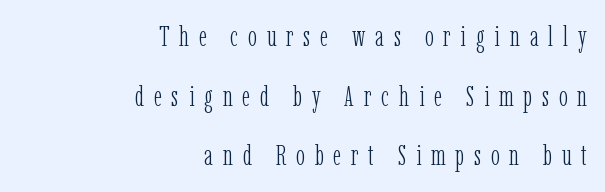
Line endings align vertically; line beginnings do not. The baseline area is clear. Do the characters align in a grid? No, the font is proportional. The passage shown has open, widely tracked lettering throughout. No letter is thick-stroked: the sample isn't bold. It's the straight-up-and-down kind of type.
